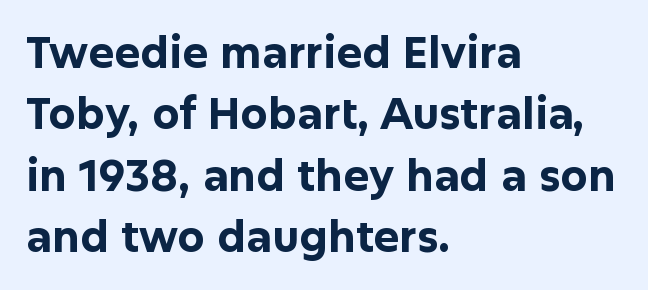
{"serif": "no", "italic": "no", "bold": "yes", "weight": "bold", "width": "normal", "stroke_contrast": "low", "x_height": "medium", "monospaced": "no", "underline": "no", "align": "left", "line_spacing": "normal", "line_spacing_ratio": 1.43, "letter_spacing": "normal", "letter_spacing_em": 0.0, "glyph_px": 43}
